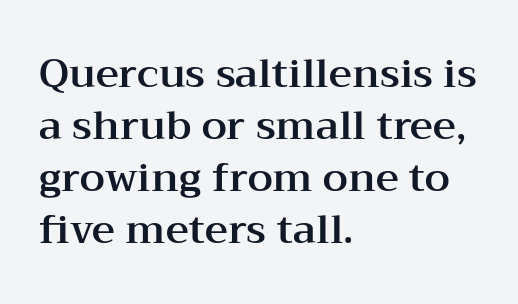
The image shows 40 px wide serif type, upright; set left-aligned, normal line spacing (1.3x), normal letter spacing, not underlined; medium stroke contrast and a medium x-height.
